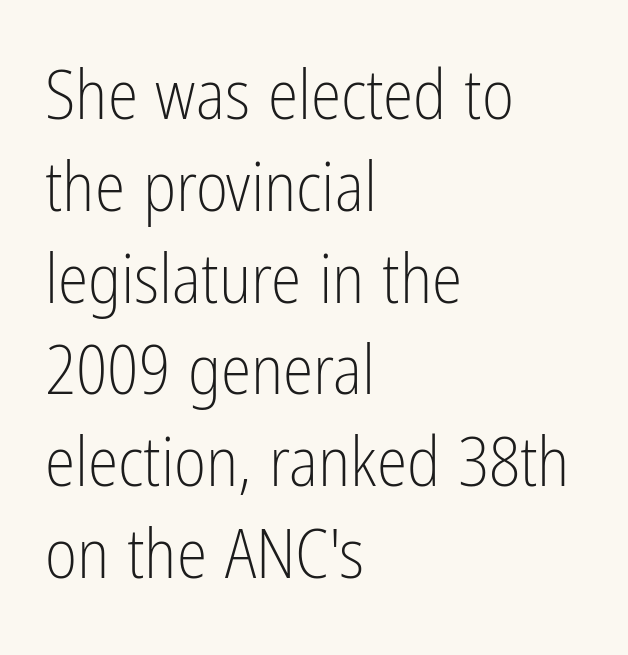
The image shows 69 px light, condensed sans-serif type, upright; set left-aligned, normal line spacing (1.33x), normal letter spacing, not underlined; low stroke contrast and a medium x-height.
